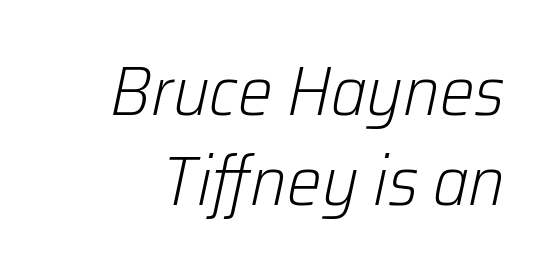
Q: Is the text bold? A: No.
Q: Is the text italic (slanted)? A: Yes, it leans right by about 12 degrees.
Q: Is the text underlined? A: No.
Q: How is the paragraph aligned? A: Right-aligned.
Q: Is the spacing between letters normal or unusually wide? A: Normal.
Q: Is the spacing between lines tight, normal or loose? A: Normal.
Q: Width (condensed, normal, or wide)? A: Normal.
Q: Stroke contrast? A: Low.
Q: x-height? A: Medium.
Q: Monospaced? A: No.
